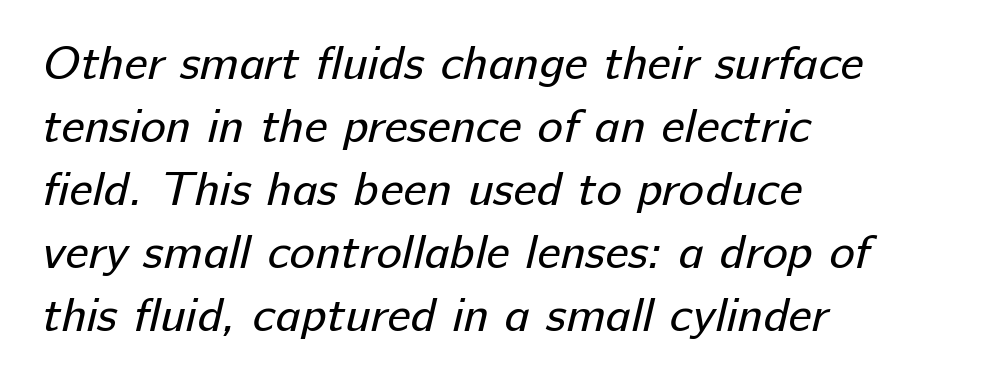
Compared with a typical body face, this is equally light or lighter still. Baseline-to-baseline distance is the conventional proportion of letter height. Tracking value appears to be zero — textbook default spacing. Character widths vary here, with narrow letters taking less room than wide ones. The foot of each line stays bare and open.
